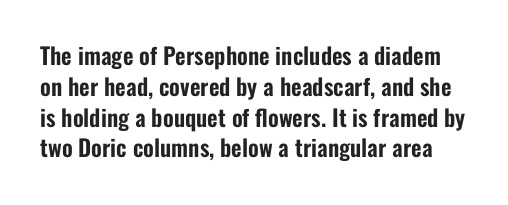
The image shows 23 px text type, upright; set normal line spacing (1.34x), normal letter spacing, not underlined.
